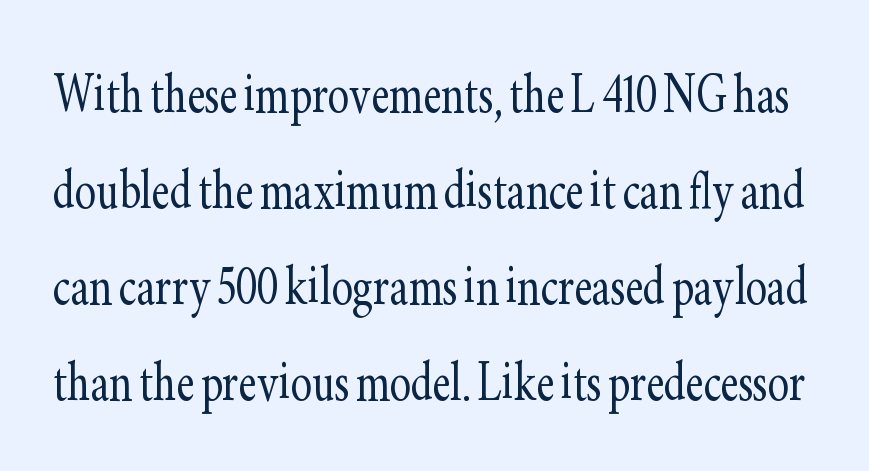
Q: Is the text bold? A: No.
Q: Is the text italic (slanted)? A: No, it is upright.
Q: Is the typeface a serif or a sans-serif typeface? A: Serif.
Q: Is the text underlined? A: No.
Q: Is the spacing between letters normal or unusually wide? A: Normal.
Q: Is the spacing between lines tight, normal or loose? A: Normal.
Q: Width (condensed, normal, or wide)? A: Condensed.
Q: Stroke contrast? A: Low.
Q: x-height? A: Small.
Q: Monospaced? A: No.
